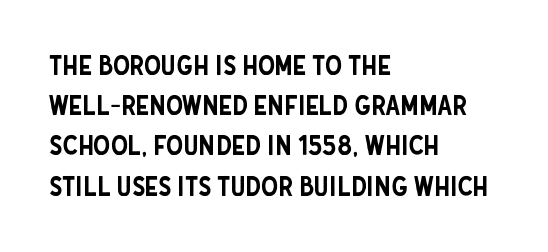
Q: Is the text italic (slanted)? A: No, it is upright.
Q: Is the text underlined? A: No.
Q: How is the paragraph aligned? A: Left-aligned.
Q: Is the spacing between letters normal or unusually wide? A: Normal.
Q: Is the spacing between lines tight, normal or loose? A: Normal.
